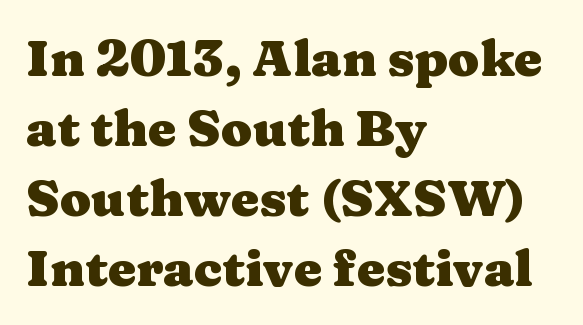
{"serif": "yes", "italic": "no", "bold": "yes", "weight": "heavy", "width": "wide", "stroke_contrast": "medium", "x_height": "medium", "monospaced": "no", "underline": "no", "align": "left", "line_spacing": "normal", "line_spacing_ratio": 1.37, "letter_spacing": "normal", "letter_spacing_em": 0.0, "glyph_px": 51}
